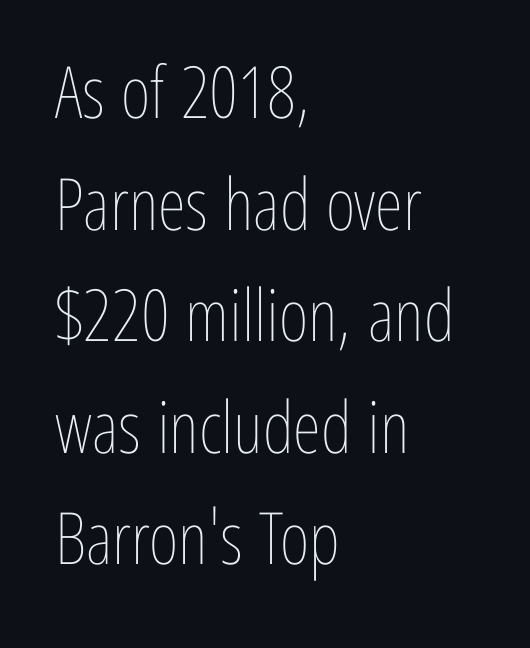
The rendering uses natural spacing where letterforms have individual widths. These lines are set flush left with a ragged right edge. This is not heavy type; no bold has been used. Tall strokes in this sample are plumb rather than angled. The type is set solid horizontally, with unmodified tracking. The lines sit at an ordinary, default distance from one another.
